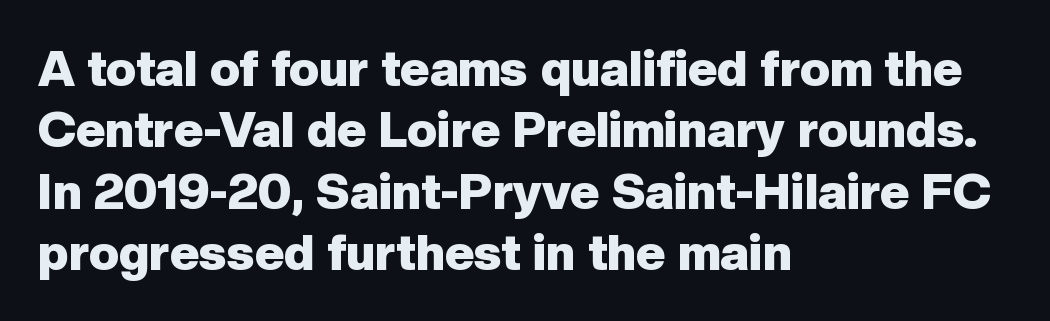
You can tell from the bare stems that sans-serif type was used. The passage is arranged the way most books set body copy — flush left. Proportional: the letters do not fall into vertical columns. A typesetter would mark this as roman, not italic. Here the glyphs are tracked normally, forming tight word shapes. This rendering features lettering with no underline.
